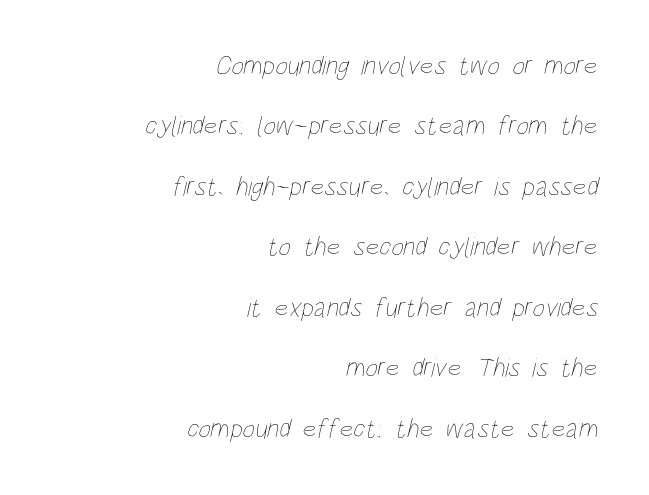
Q: Is the text bold? A: No.
Q: Is the text underlined? A: No.
Q: How is the paragraph aligned? A: Right-aligned.
Q: Is the spacing between letters normal or unusually wide? A: Normal.
Q: Is the spacing between lines tight, normal or loose? A: Loose.
